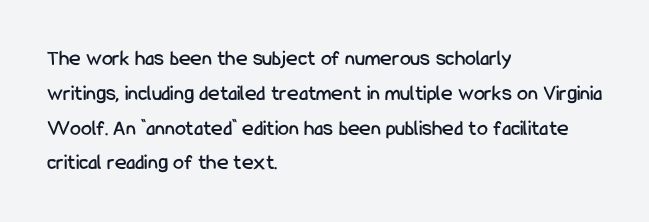
{"italic": "no", "underline": "no", "align": "left", "line_spacing": "normal", "line_spacing_ratio": 1.58, "letter_spacing": "normal", "letter_spacing_em": 0.0, "glyph_px": 22}
